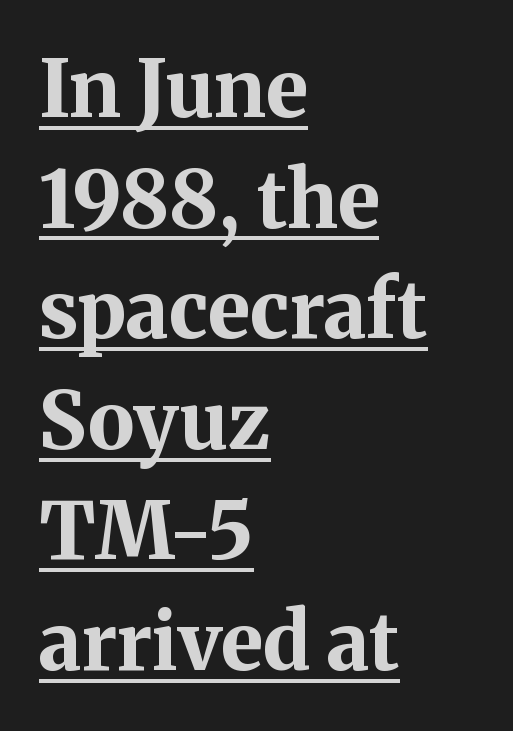
The image shows 79 px bold serif type, upright; set left-aligned, normal line spacing (1.4x), normal letter spacing, underlined; medium stroke contrast and a medium x-height.
